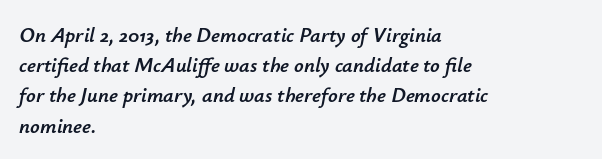
Q: Is the text italic (slanted)? A: Yes, it leans right by about 12 degrees.
Q: Is the text underlined? A: No.
Q: How is the paragraph aligned? A: Left-aligned.
Q: Is the spacing between letters normal or unusually wide? A: Normal.
Q: Is the spacing between lines tight, normal or loose? A: Normal.
